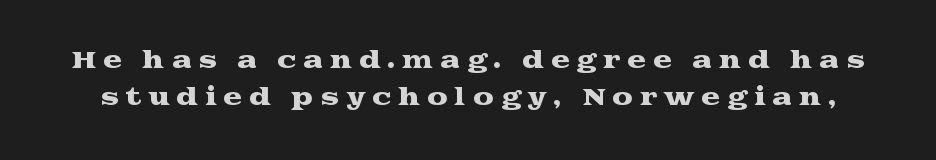
Q: Is the text italic (slanted)? A: No, it is upright.
Q: Is the text underlined? A: No.
Q: Is the spacing between letters normal or unusually wide? A: Unusually wide.
Q: Is the spacing between lines tight, normal or loose? A: Normal.
